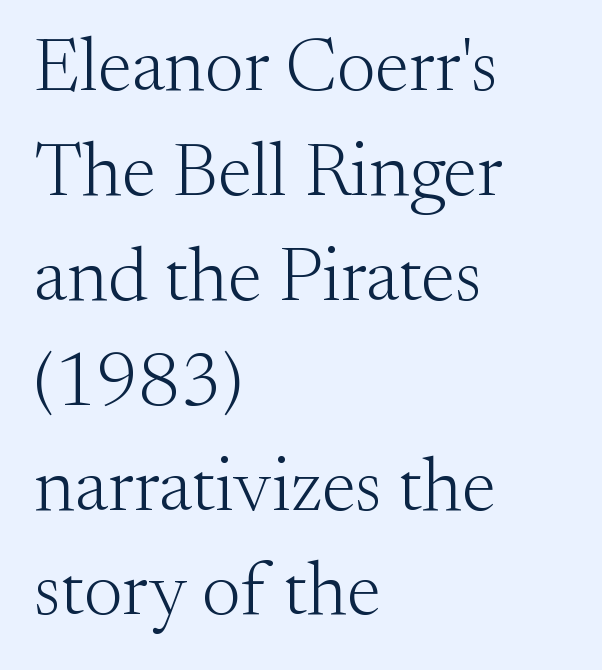
The specimen omits any rule beneath the text block's lines. Summary of weight: not heavy and not bold. The passage shown has conventional tracking throughout. The rag falls on the right side of this text block. Successive baselines arrive at the customary interval.
